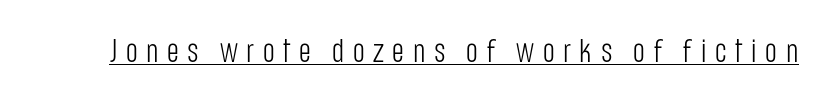
Q: Is the text bold? A: No.
Q: Is the text italic (slanted)? A: No, it is upright.
Q: Is the typeface a serif or a sans-serif typeface? A: Sans-serif.
Q: Is the text underlined? A: Yes.
Q: Is the spacing between letters normal or unusually wide? A: Unusually wide.
Q: Width (condensed, normal, or wide)? A: Condensed.
Q: Stroke contrast? A: Low.
Q: x-height? A: Large.
Q: Monospaced? A: No.
